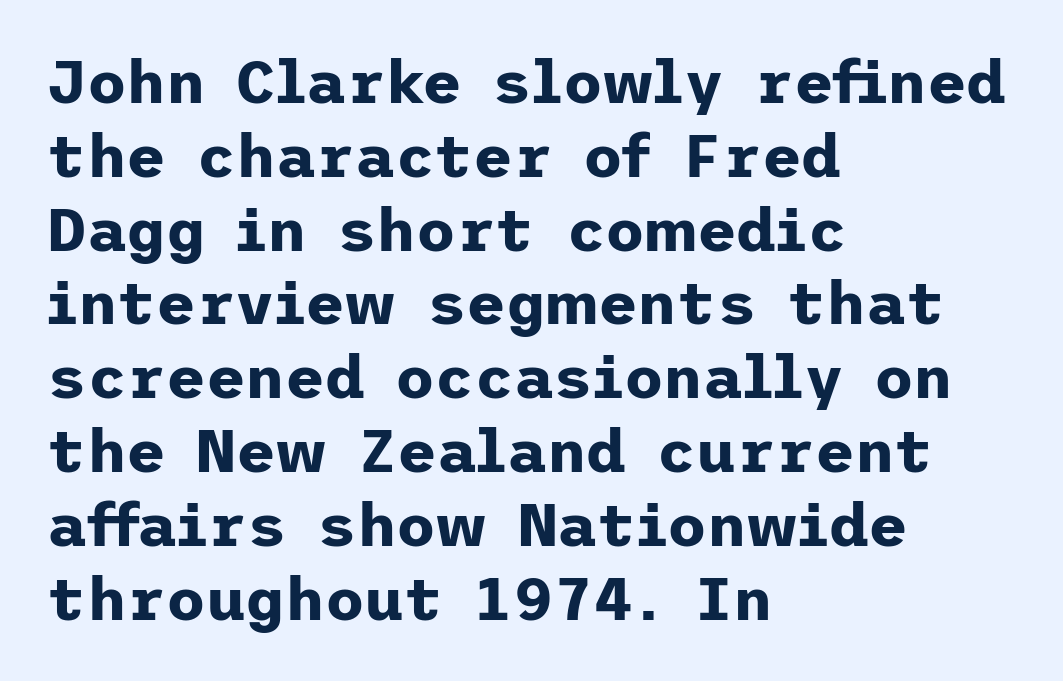
{"serif": "no", "italic": "no", "bold": "yes", "weight": "bold", "width": "normal", "stroke_contrast": "low", "x_height": "medium", "underline": "no", "align": "left", "line_spacing_ratio": 1.21, "letter_spacing": "normal", "letter_spacing_em": 0.0, "glyph_px": 61}
